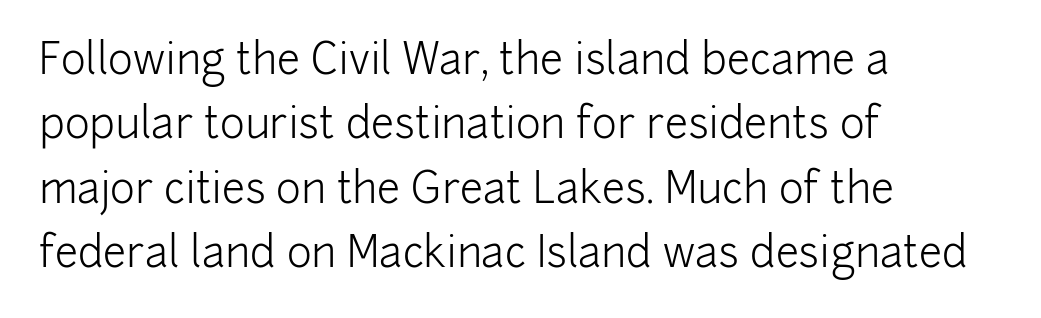
The image shows 42 px light sans-serif type, upright; set left-aligned, normal line spacing (1.53x), normal letter spacing, not underlined; low stroke contrast and a medium x-height.
